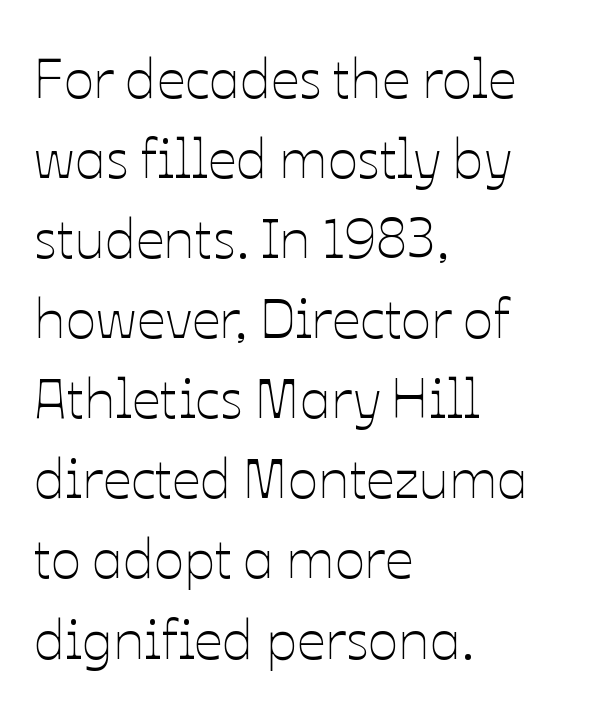
The line-height multiplier appears to be the usual default. Tracking value appears to be zero — textbook default spacing. Does the copy run flush right? No — it runs flush left. These lines are rendered in a variable-pitch font.
